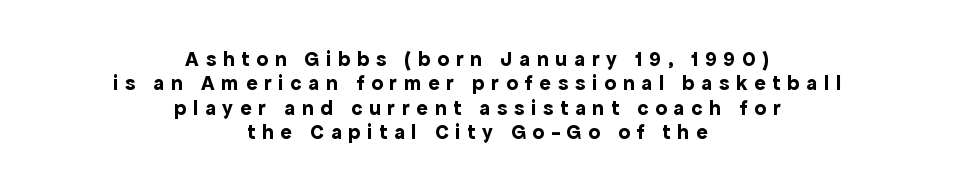
This rendering widens character spacing well past its baseline value. A roman cut, with each character standing at attention. Each line is balanced around a shared central axis. What weight is shown? A full bold with thick strokes.
